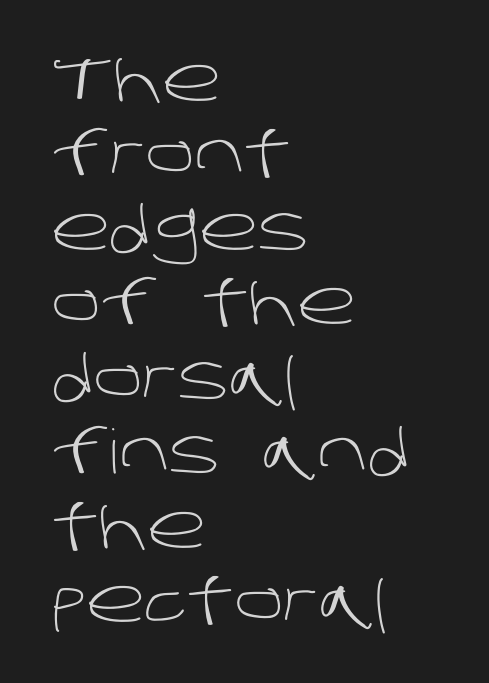
Nobody drew a line under any word here. Leftover space on each line is placed entirely after the last word. Each letter keeps its own natural width here, so spacing adapts to shape. What stands out about the letter spacing? Nothing — it is the standard amount. The font family rendered here belongs to the sans-serif group. The typeface has the unassuming heft of standard copy or less.
